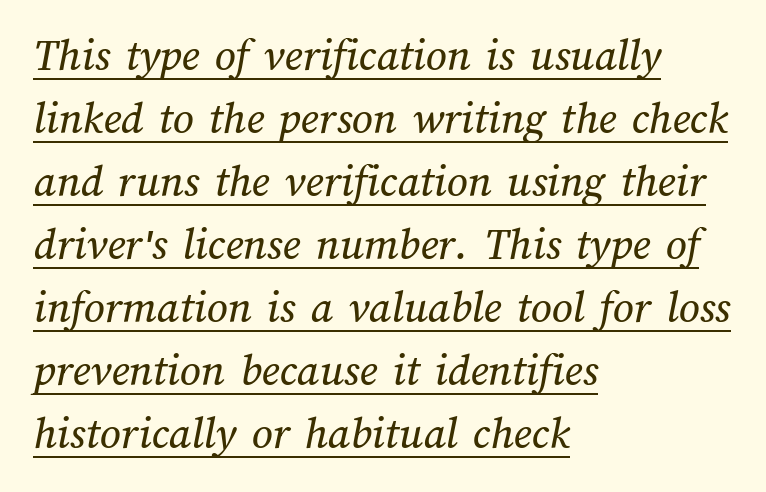
The text block is weighted toward the left margin, trailing off unevenly rightward. The rendered words wear a rule along their underside. Think of a printed novel: that variable character pitch is what you see here. The letterforms sit shoulder to shoulder at normal distance. Compared with typical paragraphs, the rows here are spaced about the same.
